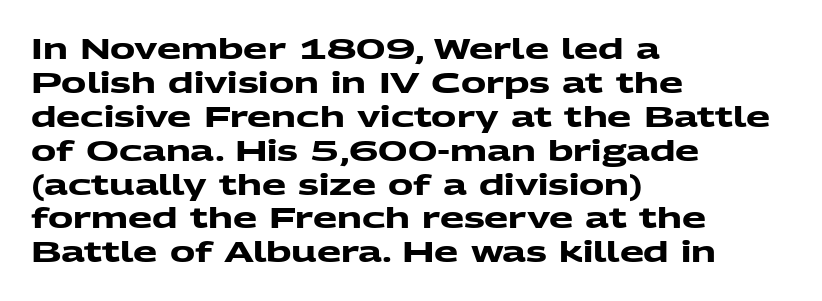
Check the space under the baseline: it is left empty. Varying glyph widths throughout — classic text-font behaviour. Letterform terminals end flat and unadorned throughout the passage. Tracking value appears to be zero — textbook default spacing. As a designer I'd log this as weight 700, bold. All the whitespace from short lines collects on the right.
